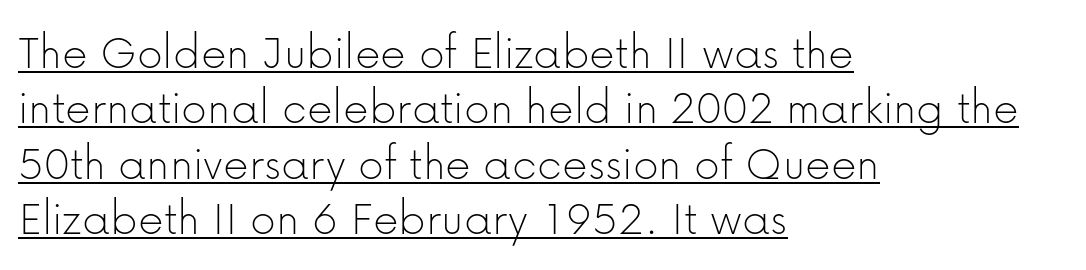
The image shows 50 px thin sans-serif type, upright; set left-aligned, tight line spacing (1.11x), normal letter spacing, underlined; low stroke contrast and a medium x-height.
